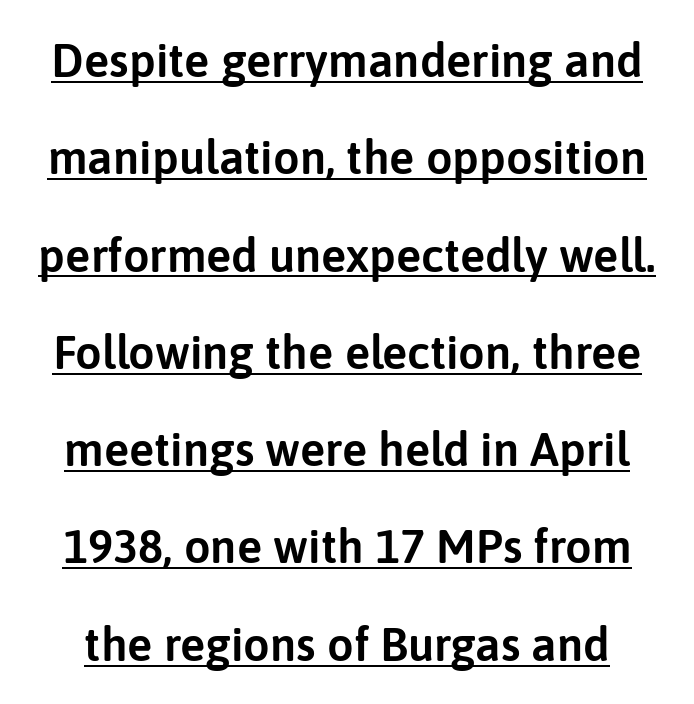
Regarding serifs, this sample does without them. In terms of letterspacing, this is plain default setting. Students, observe the line beneath the letters — that is underlining. Leading: increased. The face used here is proportionally spaced, like ordinary book or web type.
